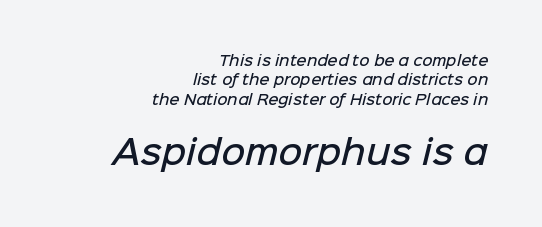
Honestly, the letter spacing is just normal — you wouldn't notice it. The lines are quadded right. This sample has the flowing, uneven cadence of proportional lettering. In this sample the second text group is rendered at the bigger scale.
